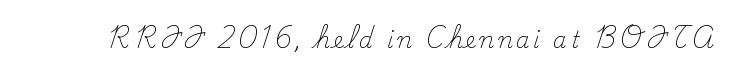
{"bold": "no", "underline": "no", "glyph_px": 22}
